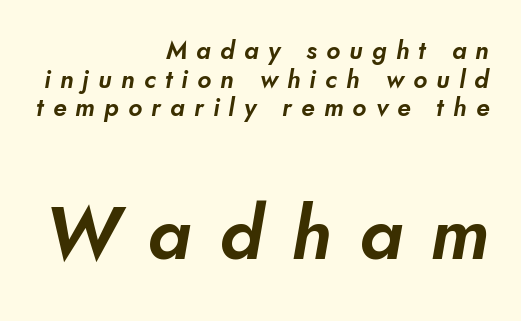
Q: Is the typeface a serif or a sans-serif typeface? A: Sans-serif.
Q: Is the text underlined? A: No.
Q: How is the paragraph aligned? A: Right-aligned.
Q: Is the spacing between letters normal or unusually wide? A: Unusually wide.
Q: Is the spacing between lines tight, normal or loose? A: Tight.
Q: Which block of text is set in a larger size, the first (top) or the second (bottom)? A: The second (bottom) one.
Q: Width (condensed, normal, or wide)? A: Normal.
Q: Stroke contrast? A: Low.
Q: x-height? A: Small.
Q: Monospaced? A: No.
